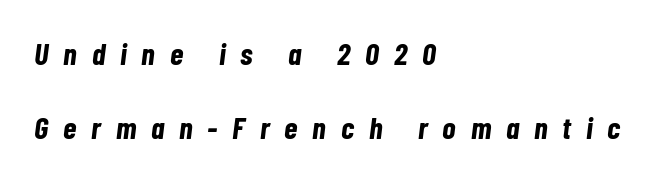
{"italic": "yes", "lean": "right", "slant_degrees": 7, "bold": "yes", "weight": "bold", "width": "condensed", "stroke_contrast": "low", "x_height": "medium", "monospaced": "no", "underline": "no", "align": "left", "line_spacing": "loose", "line_spacing_ratio": 2.4, "letter_spacing": "wide", "letter_spacing_em": 0.48, "glyph_px": 31}
